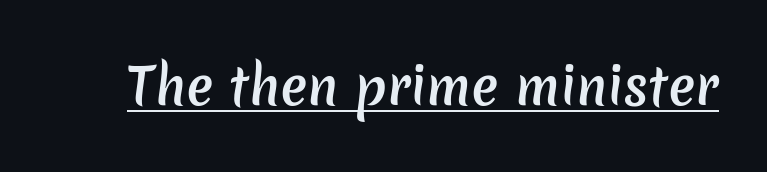
As a designer I'd log this as weight 600, semibold. What stands out about the letter spacing? Nothing — it is the standard amount. The designer went with a sans here, leaving each stem footless. Caption: lettering with a line underneath. The face used here is proportionally spaced, like ordinary book or web type.
